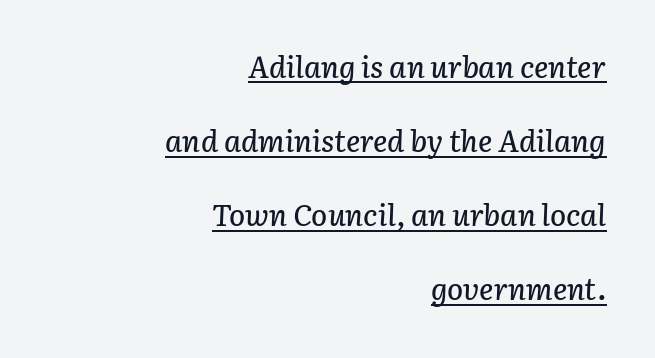
Q: Is the text italic (slanted)? A: Yes, it leans right by about 3 degrees.
Q: Is the text underlined? A: Yes.
Q: How is the paragraph aligned? A: Right-aligned.
Q: Is the spacing between letters normal or unusually wide? A: Normal.
Q: Is the spacing between lines tight, normal or loose? A: Loose.
Q: Width (condensed, normal, or wide)? A: Normal.
Q: Stroke contrast? A: Low.
Q: x-height? A: Medium.
Q: Monospaced? A: No.
